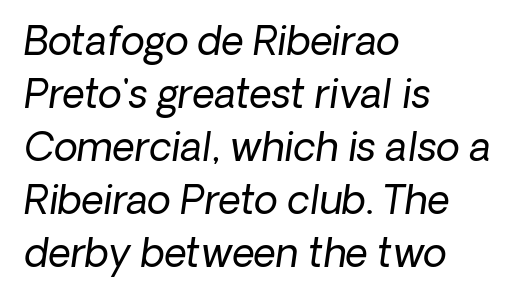
The passage shown is typeset with a sans-serif family. Where is the straight margin? On the left. The glyphs are unaccompanied by any horizontal stroke below them. Spacing verdict: proportional, widths tailored to each character.
